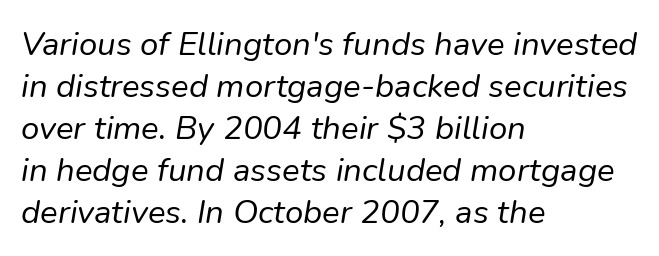
Vertical stems look standard width or narrower in stroke. This sample has the flowing, uneven cadence of proportional lettering. No word sits above an underline. What's the leading like? Ordinary, nothing unusual.
